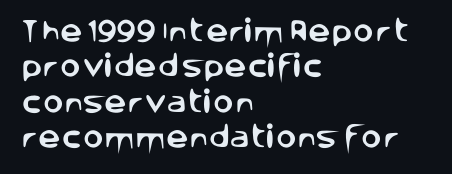
The line texture is even and compact thanks to regular tracking. Glance below the letters and you will spot only blank space. It's the straight-up-and-down kind of type. Each line starts at the same left margin while the right side varies. Reading down the column, the eye jumps a familiar distance to each next line.
